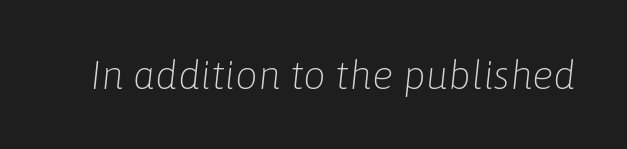
The image shows 40 px light type, italic (leaning right); set normal letter spacing, not underlined; low stroke contrast and a medium x-height.
